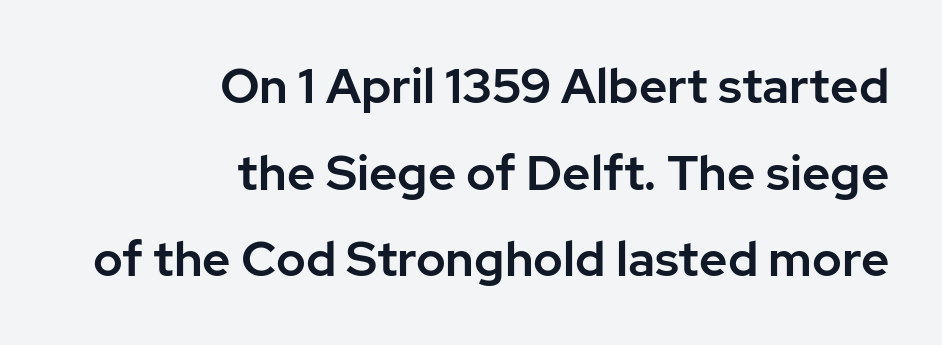
Q: Is the text italic (slanted)? A: No, it is upright.
Q: Is the typeface a serif or a sans-serif typeface? A: Sans-serif.
Q: Is the text underlined? A: No.
Q: How is the paragraph aligned? A: Right-aligned.
Q: Is the spacing between letters normal or unusually wide? A: Normal.
Q: Width (condensed, normal, or wide)? A: Normal.
Q: Stroke contrast? A: Low.
Q: x-height? A: Medium.
Q: Monospaced? A: No.
